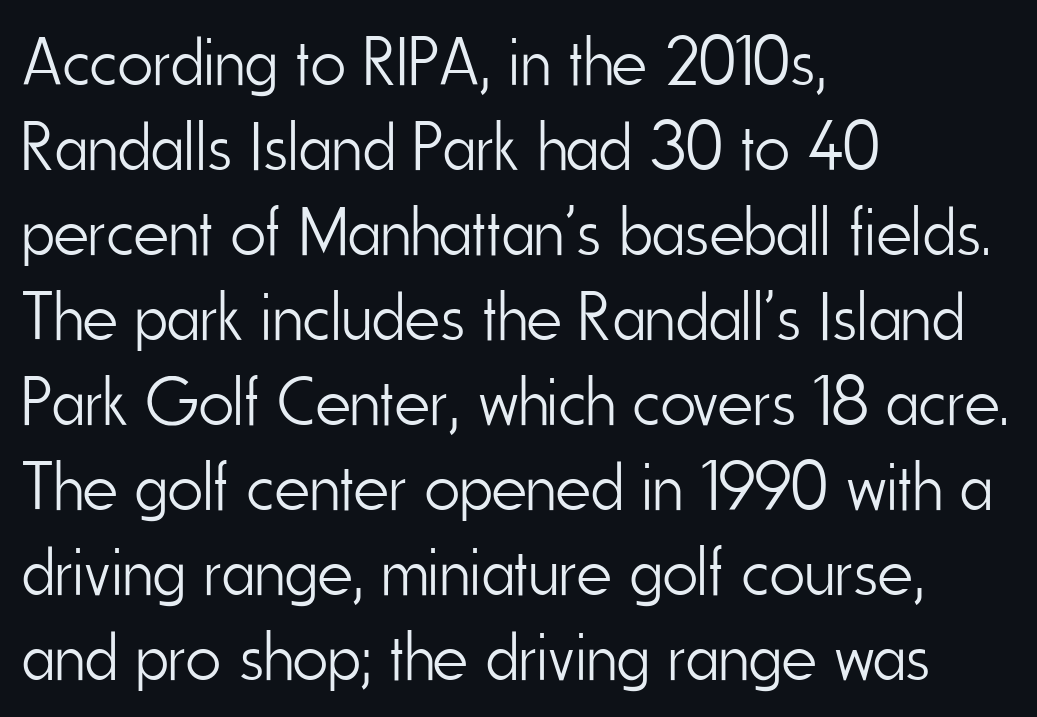
The image shows 68 px light, condensed sans-serif type, upright; set left-aligned, normal line spacing (1.25x), normal letter spacing, not underlined; low stroke contrast and a small x-height.
